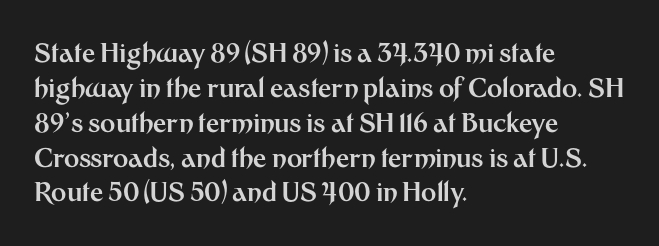
The image shows 26 px bold type, upright; set left-aligned, normal line spacing (1.34x), normal letter spacing, not underlined.
